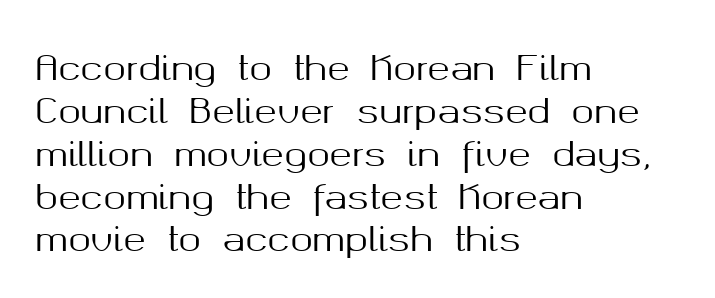
The image shows 34 px sans-serif type, upright; set left-aligned, normal line spacing (1.26x), normal letter spacing, not underlined; medium stroke contrast and a medium x-height.
